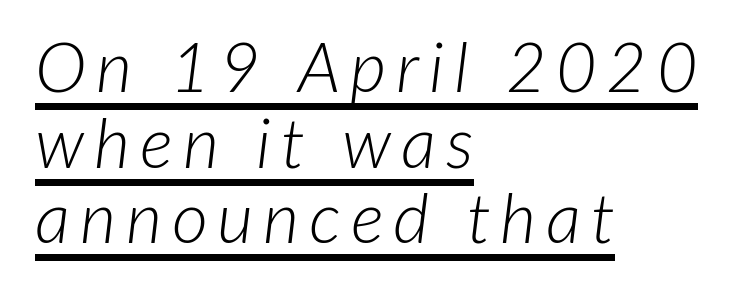
{"italic": "yes", "lean": "right", "slant_degrees": 7, "bold": "no", "weight": "light", "width": "normal", "stroke_contrast": "low", "x_height": "medium", "monospaced": "no", "underline": "yes", "align": "left", "line_spacing": "tight", "line_spacing_ratio": 1.08, "glyph_px": 70}
